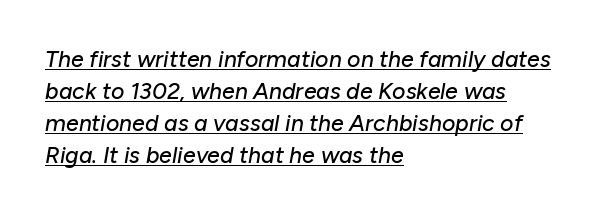
Q: Is the text italic (slanted)? A: Yes, it leans right by about 10 degrees.
Q: Is the text underlined? A: Yes.
Q: How is the paragraph aligned? A: Left-aligned.
Q: Is the spacing between letters normal or unusually wide? A: Normal.
Q: Is the spacing between lines tight, normal or loose? A: Normal.
